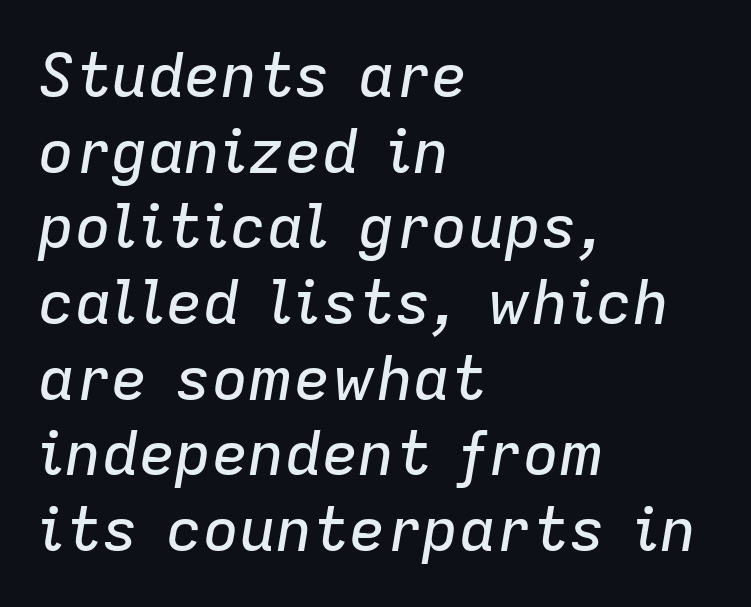
Q: Is the text italic (slanted)? A: Yes, it leans right by about 9 degrees.
Q: Is the text underlined? A: No.
Q: How is the paragraph aligned? A: Left-aligned.
Q: Is the spacing between letters normal or unusually wide? A: Normal.
Q: Width (condensed, normal, or wide)? A: Normal.
Q: Stroke contrast? A: Low.
Q: x-height? A: Medium.
Q: Monospaced? A: No.
